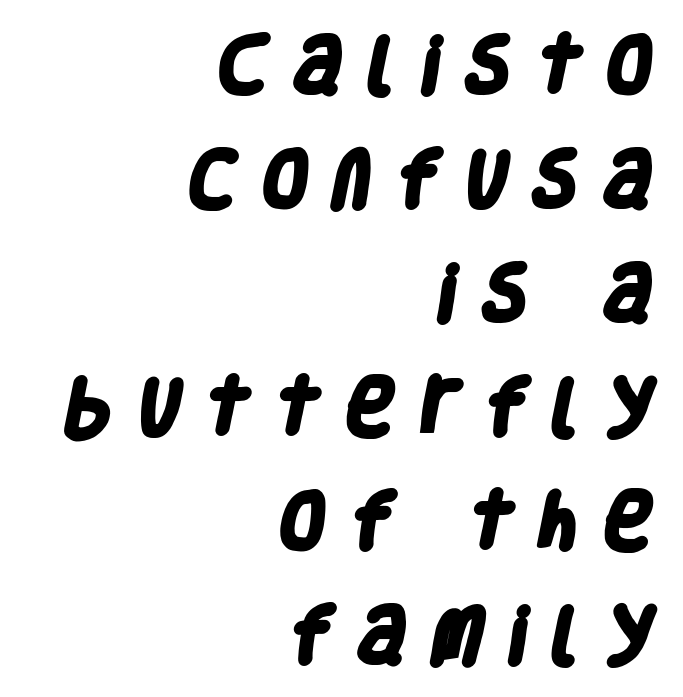
Each line ends at the same right margin while the left side varies. Has an underline been added? It has not. The rendering uses a bold face; every stroke is thick and dark. The rendering shows plain stroke endings on the letterforms — a sans-serif design. Words appear elongated and porous because spacing is wide.
